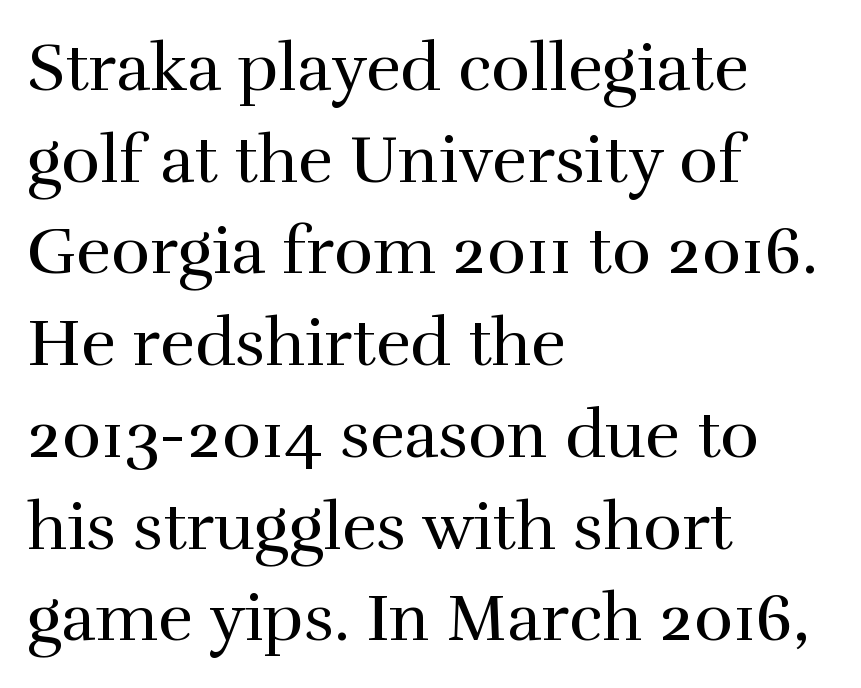
{"serif": "yes", "italic": "no", "bold": "no", "weight": "regular", "width": "normal", "stroke_contrast": "high", "x_height": "medium", "monospaced": "no", "underline": "no", "align": "left", "line_spacing": "normal", "line_spacing_ratio": 1.39, "letter_spacing": "normal", "letter_spacing_em": 0.0, "glyph_px": 66}
